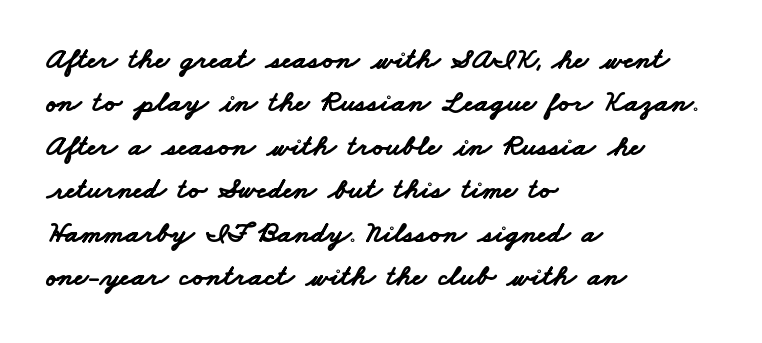
The image shows 30 px bold, wide sans-serif type; set left-aligned, normal line spacing (1.45x), normal letter spacing, not underlined; low stroke contrast and a small x-height.
